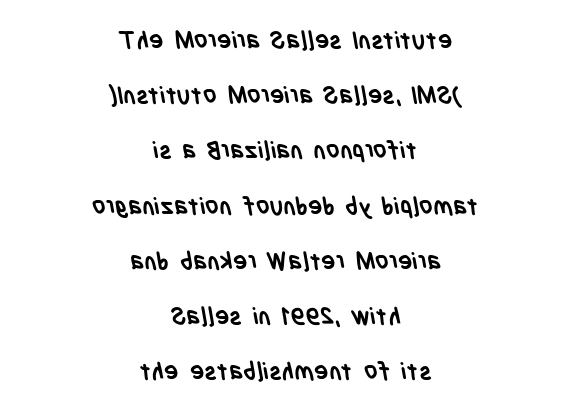
No word sits above an underline. Horizontally, the lines are justified to the midpoint only. The vertical gap from one line to the next is large. These lines carry a lot of weight — the face is fully bold.
